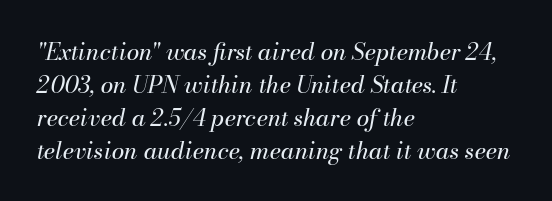
Plain, unruled lines of type. Teacher's note: observe the even left margin — that is flush-left alignment. A typesetter would call this leading conventional body-copy spacing. Stem width sits at or under what a default text font uses. This sample uses plain, unmodified letter spacing. This is oblique type, the kind used for emphasis or titles.
